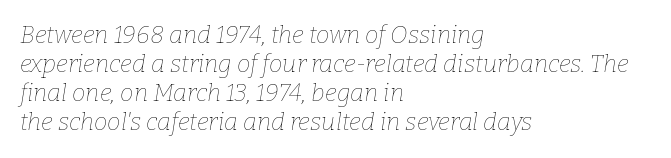
Caption: face not bold, strokes unweighted. Where is the straight margin? On the left. The font's italic variant was chosen for this text. Glance below the letters and you will spot only blank space. The rendering keeps characters at their native spacing.
